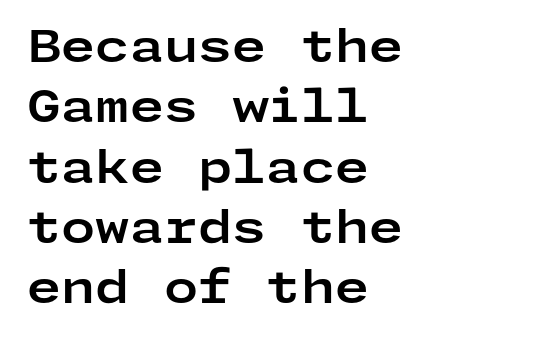
{"serif": "no", "italic": "no", "bold": "yes", "weight": "bold", "width": "wide", "stroke_contrast": "low", "x_height": "medium", "underline": "no", "align": "left", "line_spacing": "normal", "line_spacing_ratio": 1.37, "letter_spacing": "normal", "letter_spacing_em": 0.0, "glyph_px": 44}
